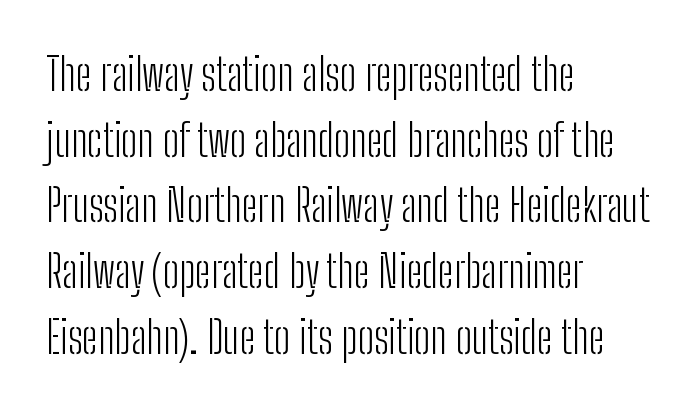
The image shows 45 px light, condensed sans-serif type, upright; set left-aligned, normal line spacing (1.46x), normal letter spacing, not underlined; low stroke contrast and a medium x-height.
